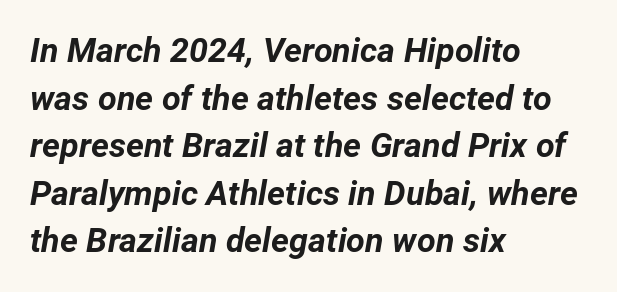
The type is set solid horizontally, with unmodified tracking. Thick stems and heavy bowls — unmistakably bold. Where is the straight margin? On the left. Looks like regular typesetting: each glyph gets only the width it needs. Emphasis-style slanted type is in use. Plain, unruled lines of type.
